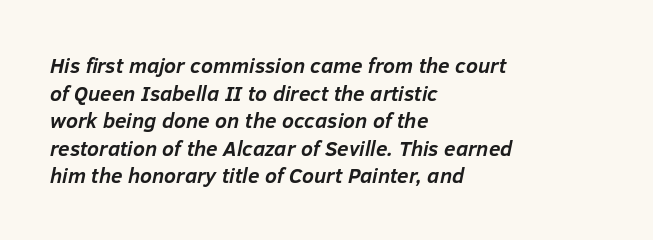
{"italic": "yes", "lean": "right", "slant_degrees": 12, "bold": "yes", "underline": "no", "align": "left", "line_spacing": "normal", "line_spacing_ratio": 1.31, "letter_spacing": "normal", "letter_spacing_em": 0.0, "glyph_px": 21}
